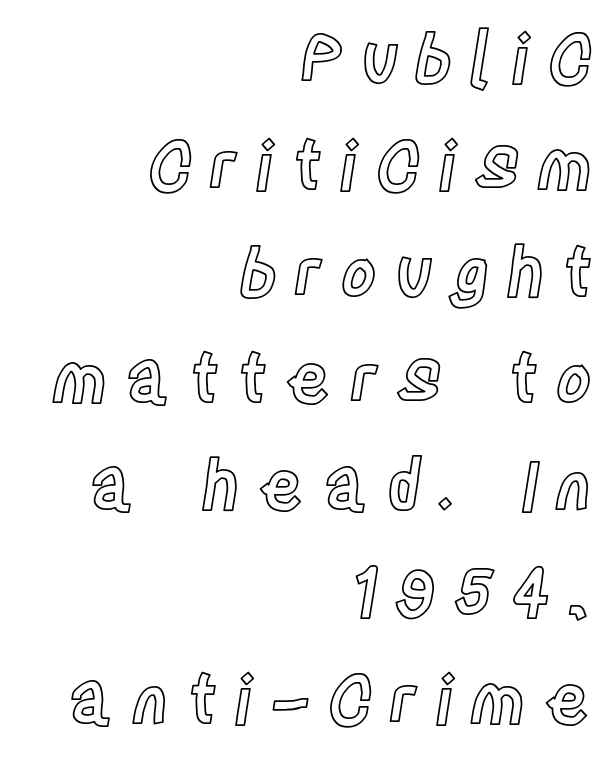
The image shows 68 px condensed type; set right-aligned, normal line spacing (1.57x), unusually wide letter spacing (+0.26 em), not underlined; a large x-height.
